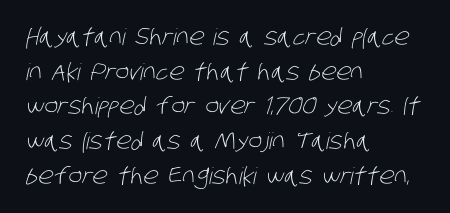
Q: Is the text bold? A: No.
Q: Is the text underlined? A: No.
Q: How is the paragraph aligned? A: Left-aligned.
Q: Is the spacing between letters normal or unusually wide? A: Normal.
Q: Is the spacing between lines tight, normal or loose? A: Normal.
